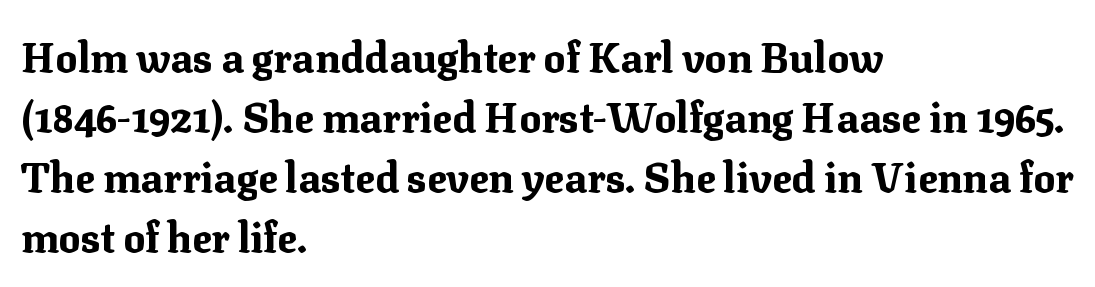
Leading: standard. You could not count columns in this text — the font is proportionally spaced. Words appear dense and cohesive because spacing is normal. Teacher's note: observe the even left margin — that is flush-left alignment.
